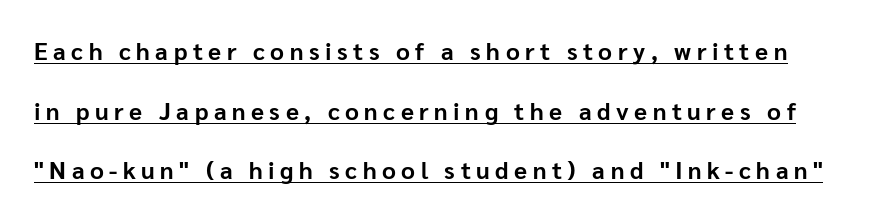
{"italic": "no", "bold": "yes", "underline": "yes", "line_spacing": "loose", "line_spacing_ratio": 2.48, "letter_spacing": "wide", "letter_spacing_em": 0.23, "glyph_px": 24}
